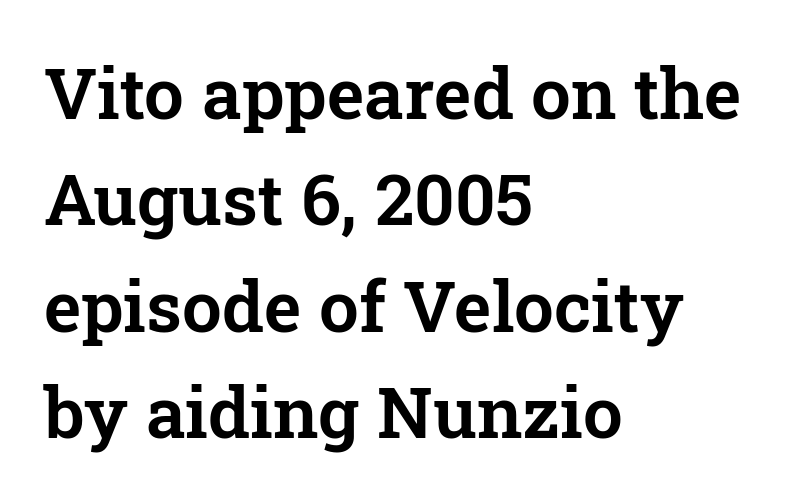
Q: Is the text italic (slanted)? A: No, it is upright.
Q: Is the typeface a serif or a sans-serif typeface? A: Serif.
Q: Is the text underlined? A: No.
Q: How is the paragraph aligned? A: Left-aligned.
Q: Is the spacing between letters normal or unusually wide? A: Normal.
Q: Is the spacing between lines tight, normal or loose? A: Normal.
Q: Width (condensed, normal, or wide)? A: Normal.
Q: Stroke contrast? A: Low.
Q: x-height? A: Medium.
Q: Monospaced? A: No.
